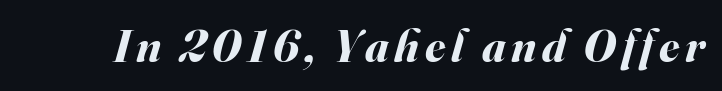
The rendering uses natural spacing where letterforms have individual widths. Style check: oblique. The glyphs are unaccompanied by any horizontal stroke below them. Typographic density is high because the face is bold.
